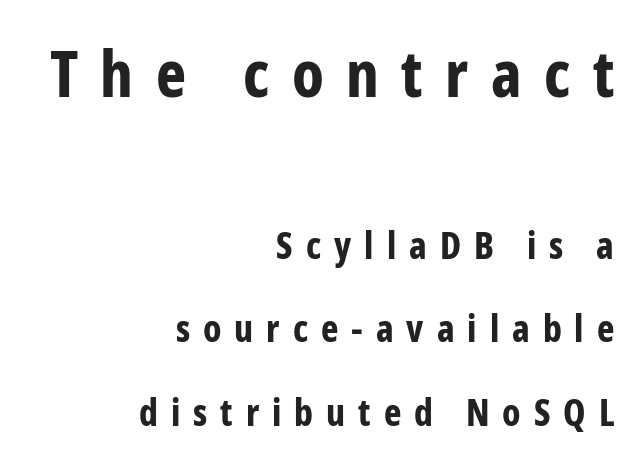
These lines are rendered in a variable-pitch font. Interline gaps are noticeably wide in this sample. Bare-footed words on every line. The face used here appears at its bigger size in the upper chunk. This rendering widens character spacing well past its baseline value.
